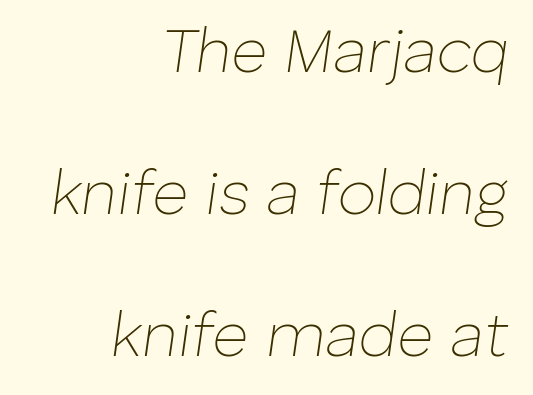
This block would shrink considerably if given ordinary leading; it's expanded now. Bare-footed words on every line. Which margin do the lines hug? The right one — the left edge is uneven. This sample has the flowing, uneven cadence of proportional lettering.
